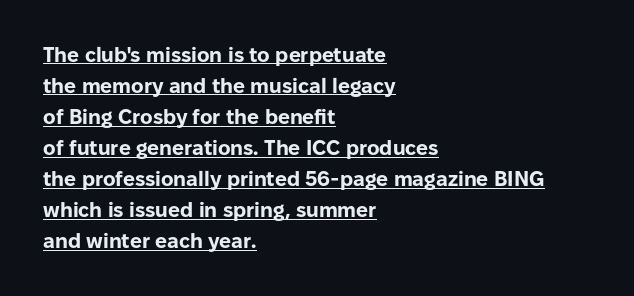
Q: Is the text bold? A: Yes.
Q: Is the text italic (slanted)? A: No, it is upright.
Q: Is the text underlined? A: Yes.
Q: How is the paragraph aligned? A: Left-aligned.
Q: Is the spacing between letters normal or unusually wide? A: Normal.
Q: Is the spacing between lines tight, normal or loose? A: Normal.
